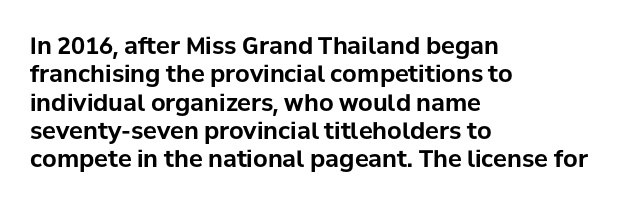
Q: Is the text bold? A: Yes.
Q: Is the text italic (slanted)? A: No, it is upright.
Q: Is the text underlined? A: No.
Q: How is the paragraph aligned? A: Left-aligned.
Q: Is the spacing between letters normal or unusually wide? A: Normal.
